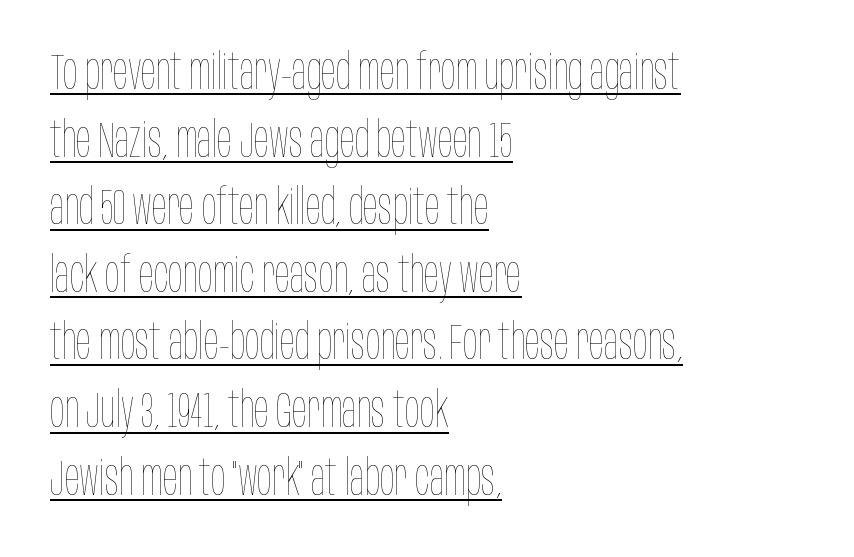
Q: Is the text bold? A: No.
Q: Is the text italic (slanted)? A: No, it is upright.
Q: Is the text underlined? A: Yes.
Q: How is the paragraph aligned? A: Left-aligned.
Q: Is the spacing between letters normal or unusually wide? A: Normal.
Q: Is the spacing between lines tight, normal or loose? A: Normal.
Q: Width (condensed, normal, or wide)? A: Condensed.
Q: Stroke contrast? A: Low.
Q: x-height? A: Large.
Q: Monospaced? A: No.
